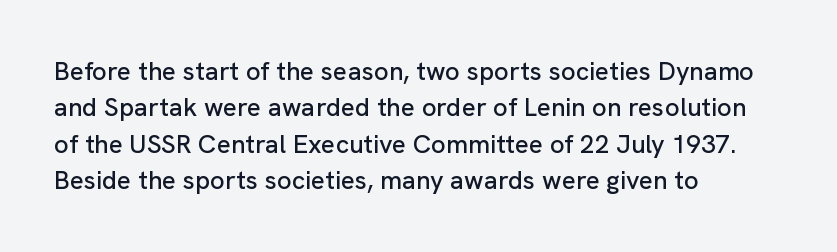
Q: Is the text italic (slanted)? A: No, it is upright.
Q: Is the text underlined? A: No.
Q: How is the paragraph aligned? A: Left-aligned.
Q: Is the spacing between letters normal or unusually wide? A: Normal.
Q: Is the spacing between lines tight, normal or loose? A: Normal.
